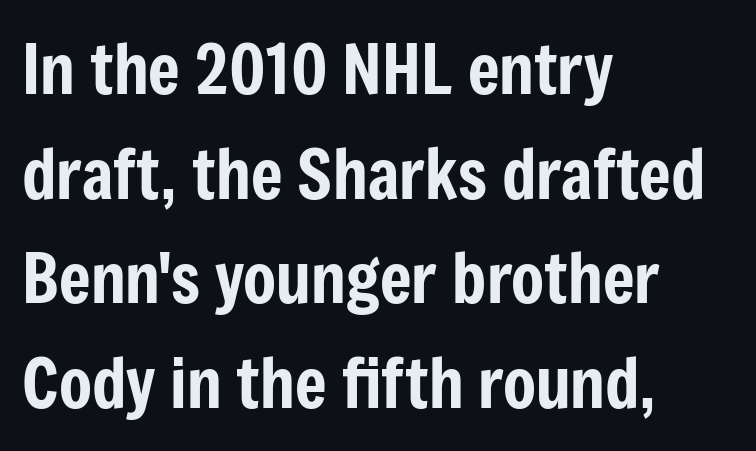
{"serif": "no", "italic": "no", "width": "condensed", "stroke_contrast": "low", "x_height": "medium", "monospaced": "no", "underline": "no", "align": "left", "line_spacing": "normal", "line_spacing_ratio": 1.54, "letter_spacing": "normal", "letter_spacing_em": 0.0, "glyph_px": 68}
